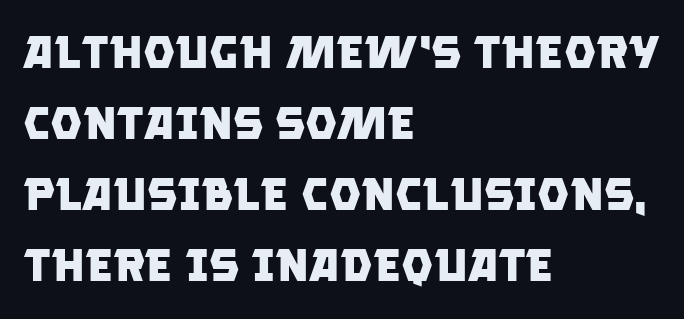
{"serif": "no", "bold": "yes", "weight": "heavy", "width": "normal", "stroke_contrast": "low", "x_height": "large", "monospaced": "no", "underline": "no", "align": "left", "line_spacing": "normal", "line_spacing_ratio": 1.58, "letter_spacing": "normal", "letter_spacing_em": 0.0, "glyph_px": 45}
